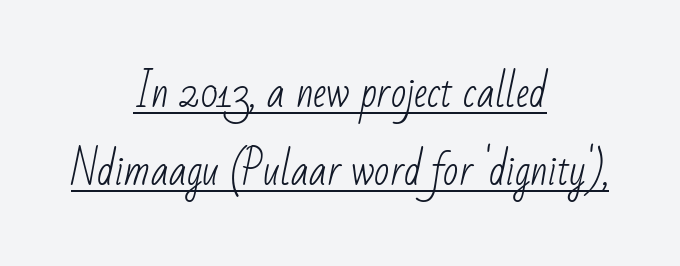
{"serif": "no", "bold": "no", "weight": "light", "width": "condensed", "stroke_contrast": "low", "x_height": "small", "monospaced": "no", "underline": "yes", "align": "center", "line_spacing": "loose", "line_spacing_ratio": 1.96, "letter_spacing": "normal", "letter_spacing_em": 0.0, "glyph_px": 40}
